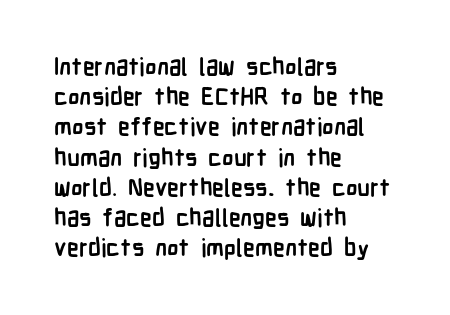
{"italic": "no", "bold": "yes", "underline": "no", "align": "left", "line_spacing": "normal", "line_spacing_ratio": 1.26, "letter_spacing": "normal", "letter_spacing_em": 0.0, "glyph_px": 24}
